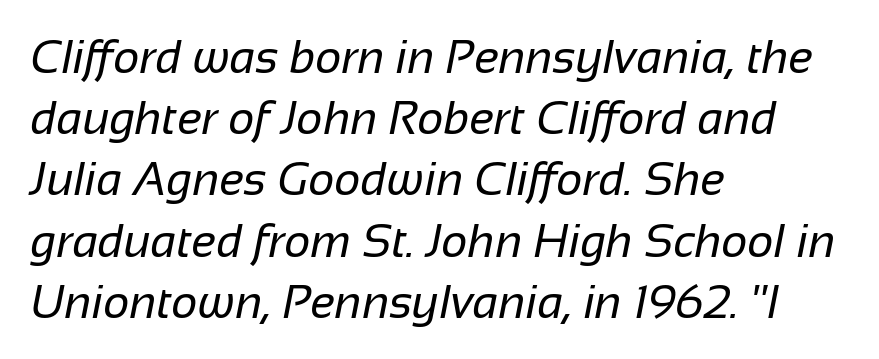
Q: Is the text bold? A: No.
Q: Is the typeface a serif or a sans-serif typeface? A: Sans-serif.
Q: Is the text underlined? A: No.
Q: How is the paragraph aligned? A: Left-aligned.
Q: Is the spacing between letters normal or unusually wide? A: Normal.
Q: Is the spacing between lines tight, normal or loose? A: Normal.
Q: Width (condensed, normal, or wide)? A: Normal.
Q: Stroke contrast? A: Low.
Q: x-height? A: Medium.
Q: Monospaced? A: No.
